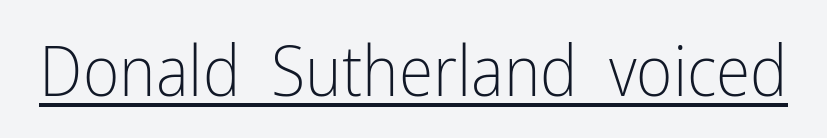
{"serif": "no", "italic": "no", "bold": "no", "weight": "light", "width": "condensed", "stroke_contrast": "low", "x_height": "medium", "monospaced": "no", "underline": "yes", "letter_spacing": "normal", "letter_spacing_em": 0.0, "glyph_px": 70}
